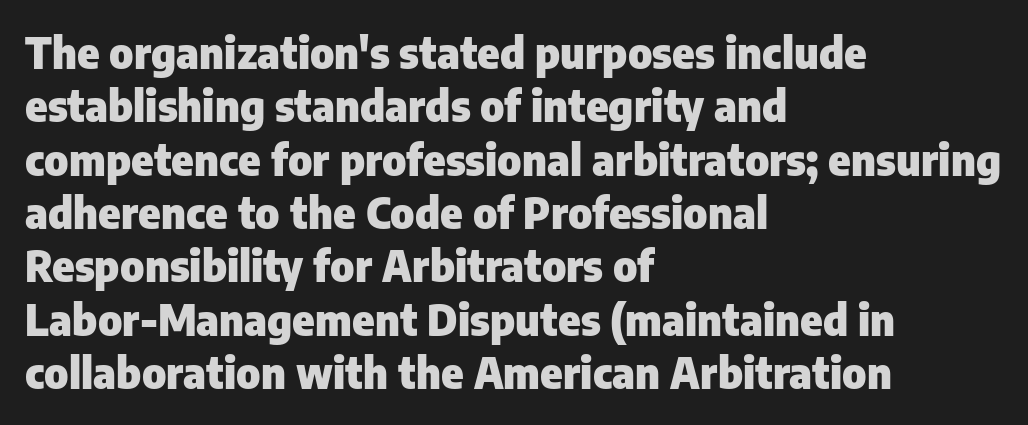
Q: Is the text bold? A: Yes.
Q: Is the text italic (slanted)? A: No, it is upright.
Q: Is the typeface a serif or a sans-serif typeface? A: Sans-serif.
Q: Is the text underlined? A: No.
Q: How is the paragraph aligned? A: Left-aligned.
Q: Is the spacing between letters normal or unusually wide? A: Normal.
Q: Is the spacing between lines tight, normal or loose? A: Normal.
Q: Width (condensed, normal, or wide)? A: Normal.
Q: Stroke contrast? A: Low.
Q: x-height? A: Medium.
Q: Monospaced? A: No.
